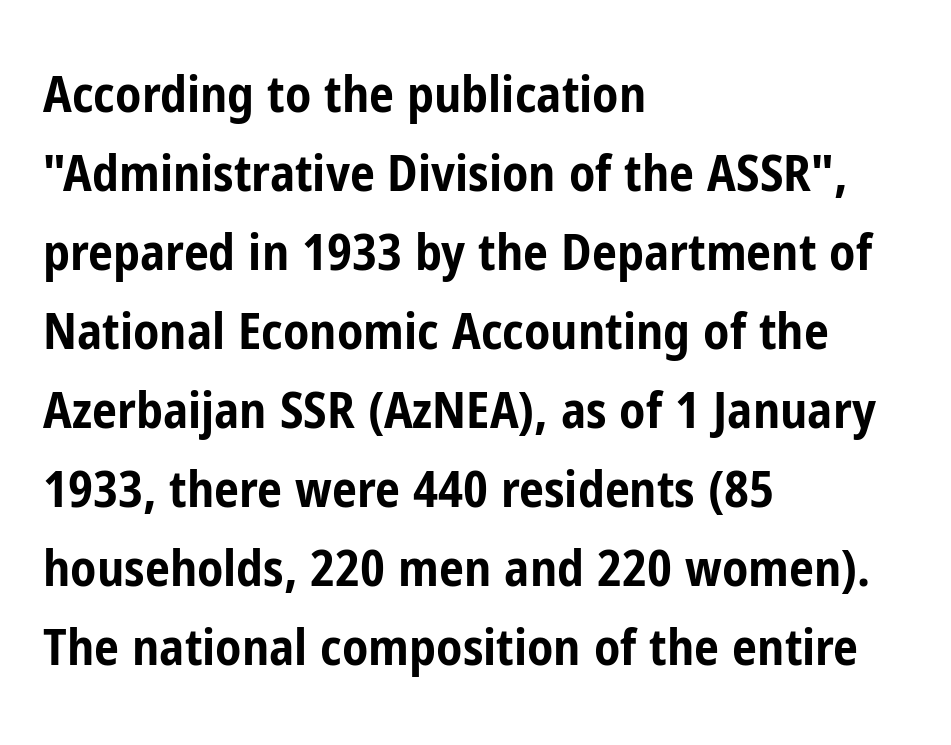
The image shows 50 px bold, condensed sans-serif type, upright; set left-aligned, normal line spacing (1.58x), normal letter spacing, not underlined; low stroke contrast and a medium x-height.
